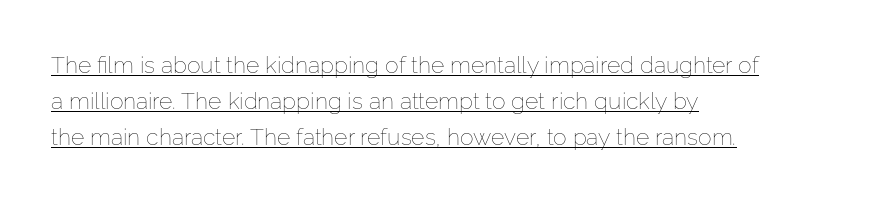
The face used here appears with an underline applied. The passage shown stacks its lines at a standard gap. Posture: upright roman. Stroke thickness stays within the range of a standard reading face or lighter. This sample uses plain, unmodified letter spacing.
